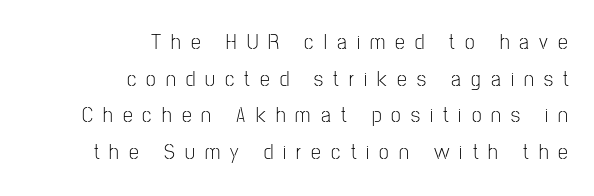
The image shows 22 px text type, upright; set right-aligned, normal line spacing (1.66x), unusually wide letter spacing (+0.46 em), not underlined.
